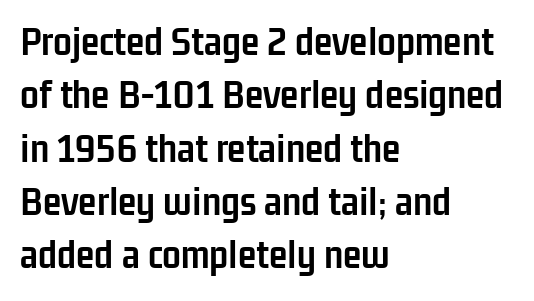
{"serif": "no", "italic": "no", "bold": "yes", "weight": "semibold", "width": "condensed", "stroke_contrast": "low", "x_height": "medium", "monospaced": "no", "underline": "no", "align": "left", "line_spacing": "normal", "line_spacing_ratio": 1.27, "letter_spacing": "normal", "letter_spacing_em": 0.0, "glyph_px": 42}
